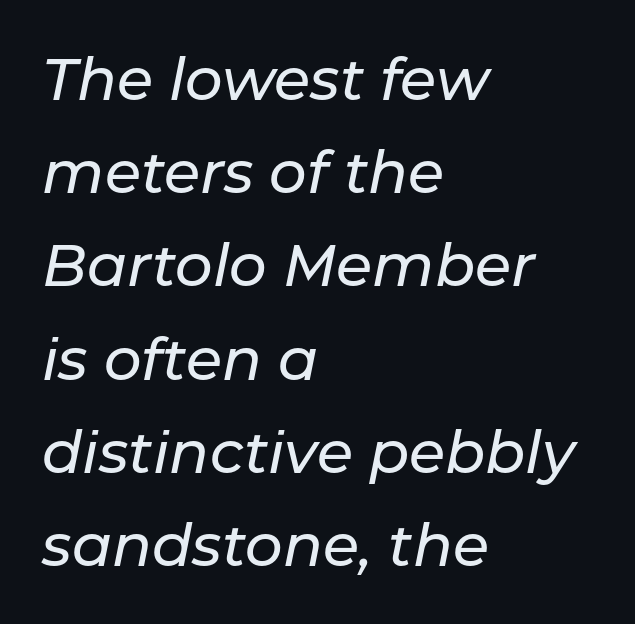
Q: Is the text italic (slanted)? A: Yes, it leans right by about 11 degrees.
Q: Is the text underlined? A: No.
Q: How is the paragraph aligned? A: Left-aligned.
Q: Is the spacing between letters normal or unusually wide? A: Normal.
Q: Is the spacing between lines tight, normal or loose? A: Normal.
Q: Width (condensed, normal, or wide)? A: Normal.
Q: Stroke contrast? A: Low.
Q: x-height? A: Medium.
Q: Monospaced? A: No.
